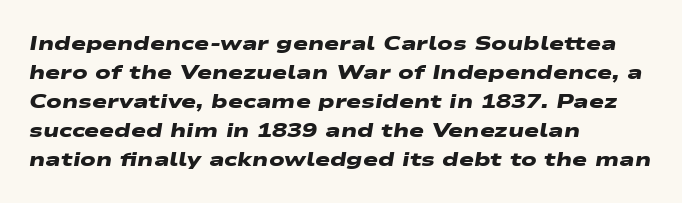
There is no visible air inserted between adjacent glyphs. A clean baseline with only descenders dipping below it. A normal amount of white space separates one row of letters from the next. Left-aligned paragraph, ragged on the right.
